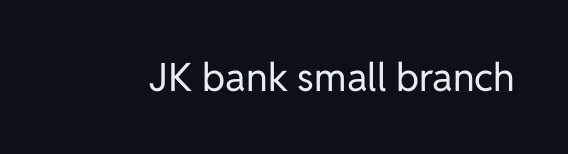
{"serif": "no", "italic": "no", "bold": "no", "weight": "regular", "width": "normal", "stroke_contrast": "low", "x_height": "medium", "monospaced": "no", "underline": "no", "letter_spacing": "normal", "letter_spacing_em": 0.0, "glyph_px": 39}
